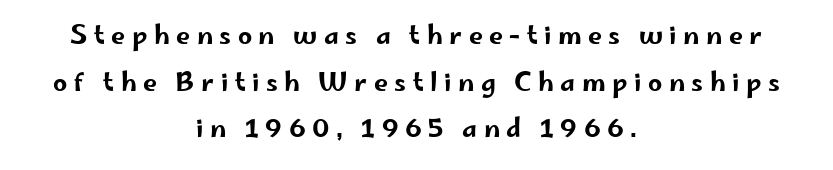
A student would call this center alignment; a typographer would say set centered. Look at the tracking — it's clearly loosened, letters drifting apart. The typography opts for an upright posture over an oblique one. Plain, unruled lines of type.
